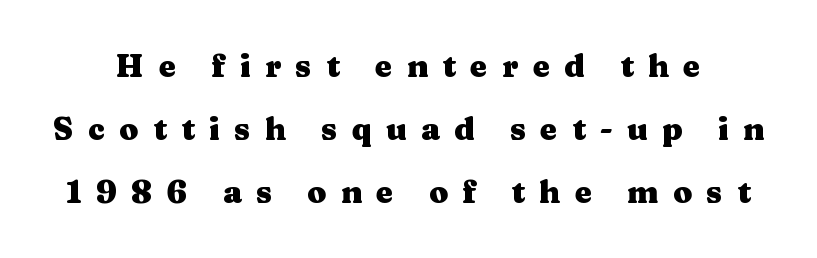
Q: Is the text bold? A: Yes.
Q: Is the text italic (slanted)? A: No, it is upright.
Q: Is the typeface a serif or a sans-serif typeface? A: Serif.
Q: Is the text underlined? A: No.
Q: Is the spacing between letters normal or unusually wide? A: Unusually wide.
Q: Is the spacing between lines tight, normal or loose? A: Loose.
Q: Width (condensed, normal, or wide)? A: Wide.
Q: Stroke contrast? A: Medium.
Q: x-height? A: Medium.
Q: Monospaced? A: No.
